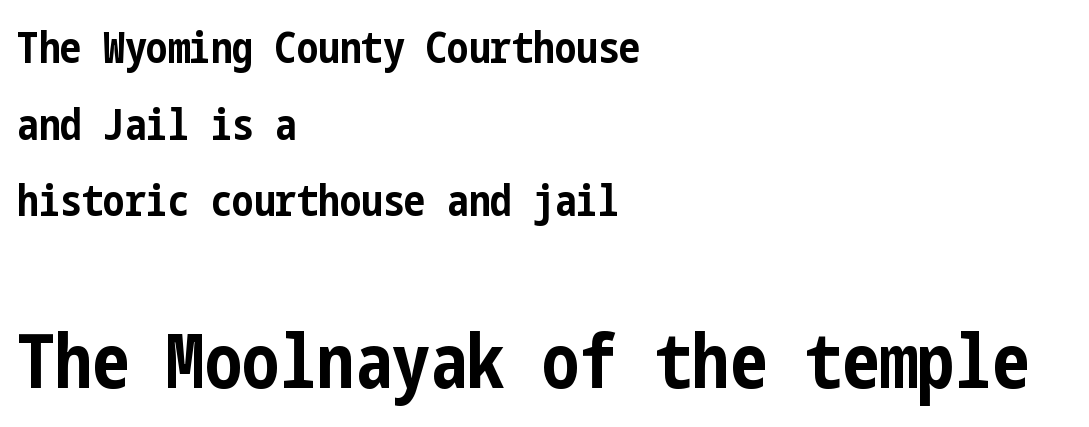
Pretty heavy lettering here — definitely bold. The lettering holds an erect, upright posture throughout. These lines keep a tight, regular rhythm from letter to letter. These two chunks differ in scale, with the bottom chunk taking the larger measure. The rag falls on the right side of this text block.
